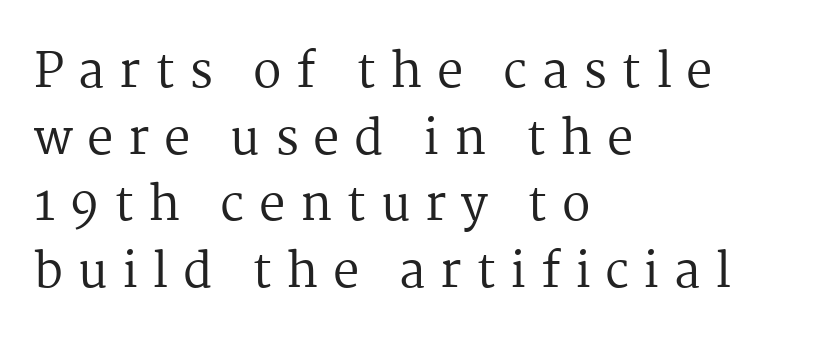
Q: Is the text bold? A: No.
Q: Is the text italic (slanted)? A: No, it is upright.
Q: Is the typeface a serif or a sans-serif typeface? A: Serif.
Q: Is the text underlined? A: No.
Q: How is the paragraph aligned? A: Left-aligned.
Q: Is the spacing between letters normal or unusually wide? A: Unusually wide.
Q: Is the spacing between lines tight, normal or loose? A: Normal.
Q: Width (condensed, normal, or wide)? A: Normal.
Q: Stroke contrast? A: Medium.
Q: x-height? A: Medium.
Q: Monospaced? A: No.
